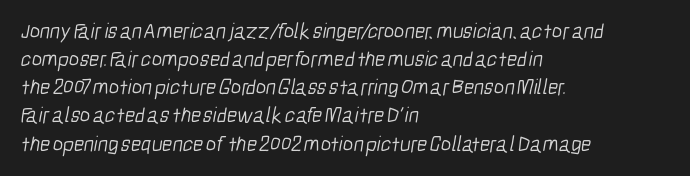
The strokes are not fattened; the text isn't bold. The rendering uses a moderate line-height, typical for paragraphs. The face used here is rendered with its standard letterfit. Type without underlining.
